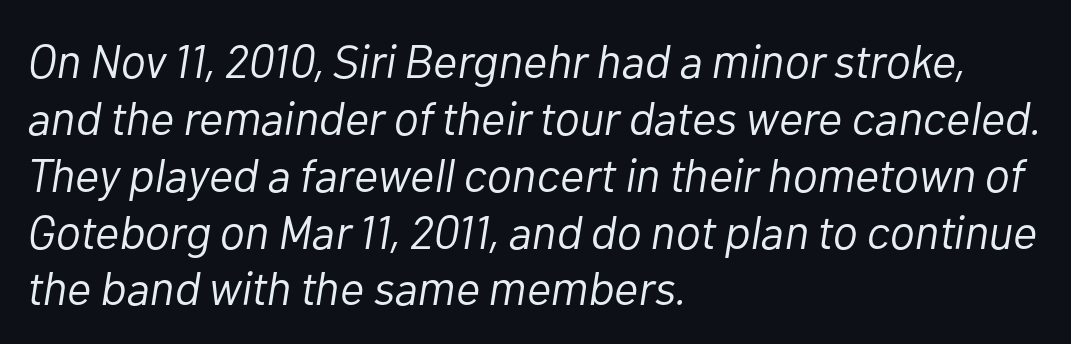
{"italic": "yes", "lean": "right", "slant_degrees": 10, "bold": "no", "weight": "light", "width": "normal", "stroke_contrast": "low", "x_height": "medium", "monospaced": "no", "underline": "no", "align": "left", "line_spacing_ratio": 1.21, "letter_spacing": "normal", "letter_spacing_em": 0.0, "glyph_px": 47}
